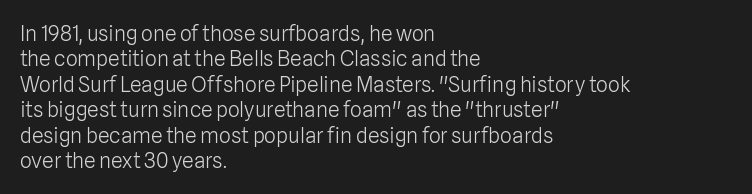
A bare baseline throughout the passage. Line beginnings align vertically; line endings do not. This sample uses plain, unmodified letter spacing. Posture: straight, roman, zero tilt. Is this a heavy cut? Hardly; it is regular or lighter.
